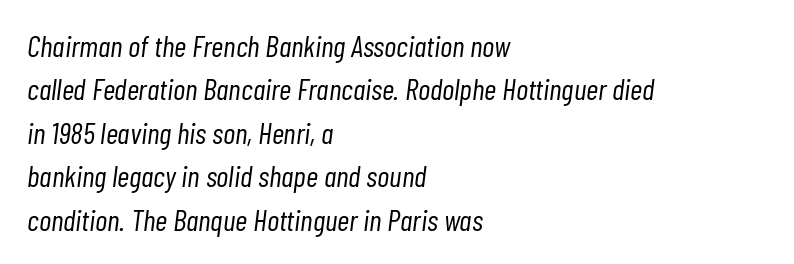
The image shows 30 px light, condensed type, italic (leaning right); set left-aligned, normal line spacing (1.45x), normal letter spacing, not underlined; low stroke contrast and a medium x-height.
